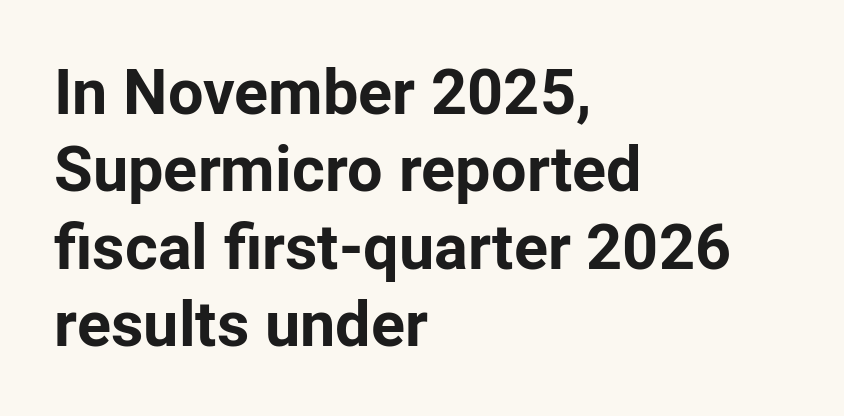
{"serif": "no", "italic": "no", "bold": "yes", "weight": "bold", "width": "normal", "stroke_contrast": "low", "x_height": "medium", "monospaced": "no", "underline": "no", "align": "left", "line_spacing_ratio": 1.23, "letter_spacing": "normal", "letter_spacing_em": 0.0, "glyph_px": 63}
